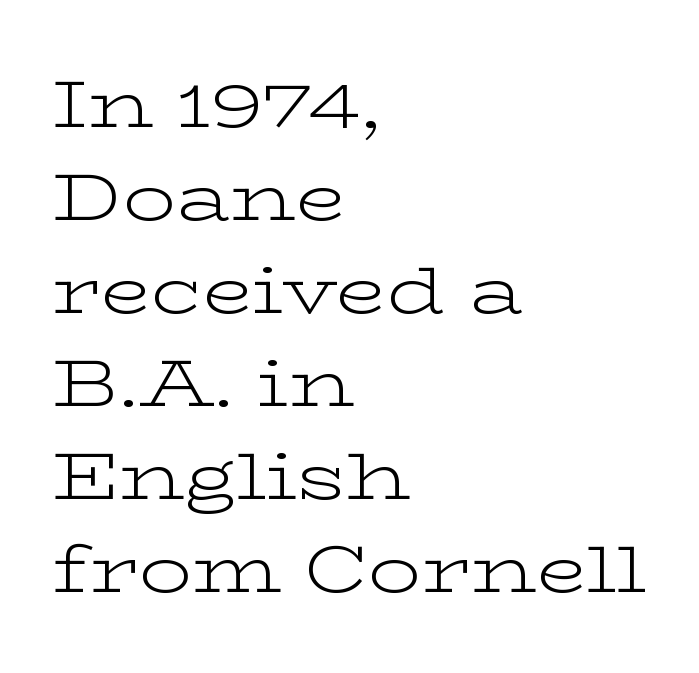
The face used here is seriffed, in the tradition of book romans. The gaps between neighbouring characters are ordinary and unremarkable. No word sits above an underline. The axis of the letterforms is exactly vertical.
